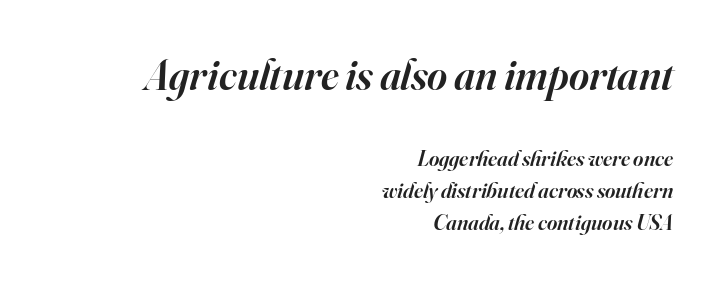
{"serif": "yes", "italic": "yes", "lean": "right", "slant_degrees": 16, "bold": "semi", "weight": "semibold", "width": "normal", "stroke_contrast": "high", "x_height": "small", "monospaced": "no", "underline": "no", "align": "right", "line_spacing": "normal", "line_spacing_ratio": 1.46, "letter_spacing": "normal", "letter_spacing_em": 0.0, "larger_block": "first", "size_ratio": 1.95, "glyph_px": 43}
